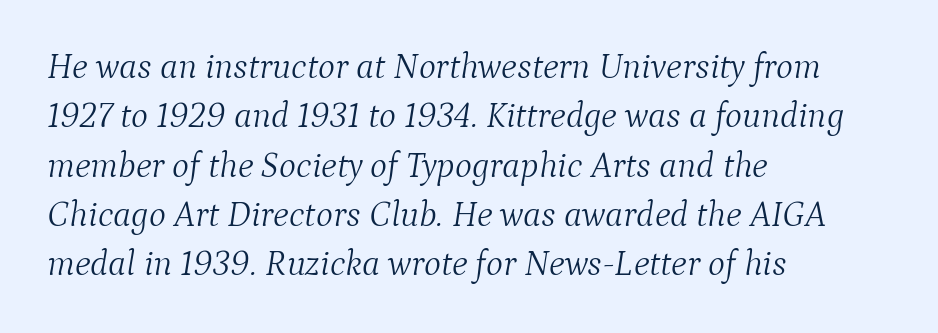
The image shows 36 px light serif type, italic (leaning right); set left-aligned, normal line spacing (1.37x), normal letter spacing, not underlined; medium stroke contrast and a medium x-height.
